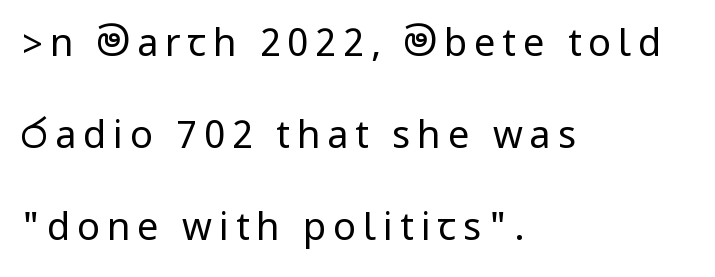
{"serif": "no", "italic": "no", "bold": "no", "weight": "regular", "width": "condensed", "stroke_contrast": "low", "underline": "no", "align": "left", "line_spacing": "loose", "line_spacing_ratio": 2.42, "glyph_px": 38}
